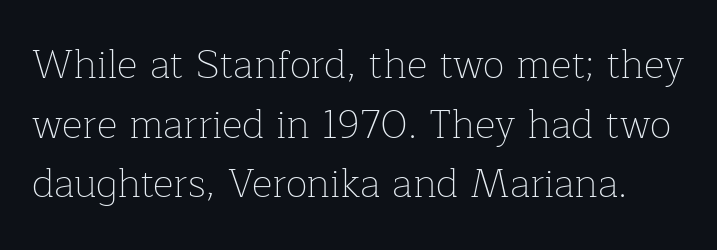
Q: Is the text bold? A: No.
Q: Is the text italic (slanted)? A: No, it is upright.
Q: Is the typeface a serif or a sans-serif typeface? A: Serif.
Q: Is the text underlined? A: No.
Q: Is the spacing between letters normal or unusually wide? A: Normal.
Q: Is the spacing between lines tight, normal or loose? A: Normal.
Q: Width (condensed, normal, or wide)? A: Normal.
Q: Stroke contrast? A: Low.
Q: x-height? A: Medium.
Q: Monospaced? A: No.
